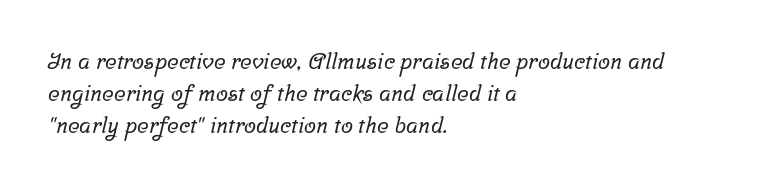
{"underline": "no", "align": "left", "line_spacing": "normal", "line_spacing_ratio": 1.46, "letter_spacing": "normal", "letter_spacing_em": 0.0, "glyph_px": 22}
